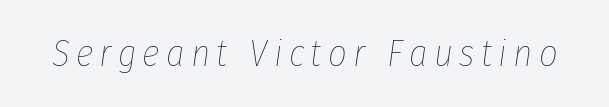
{"italic": "yes", "lean": "right", "slant_degrees": 8, "bold": "no", "weight": "thin", "width": "condensed", "stroke_contrast": "low", "x_height": "medium", "monospaced": "no", "underline": "no", "glyph_px": 37}
